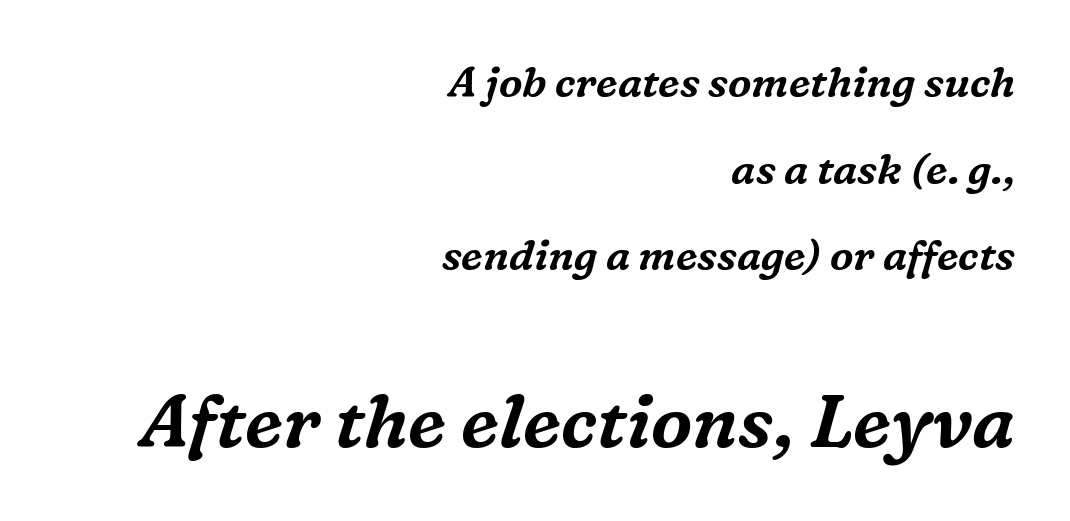
The image shows 74 px serif type, italic (leaning right); set right-aligned, loose line spacing (2.06x), normal letter spacing, not underlined; the second (bottom) block is 1.76x larger; medium stroke contrast and a medium x-height.
